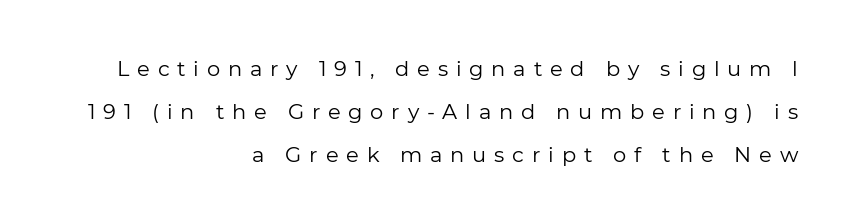
The image shows 21 px text type, upright; set right-aligned, loose line spacing (2.04x), unusually wide letter spacing (+0.37 em), not underlined.
